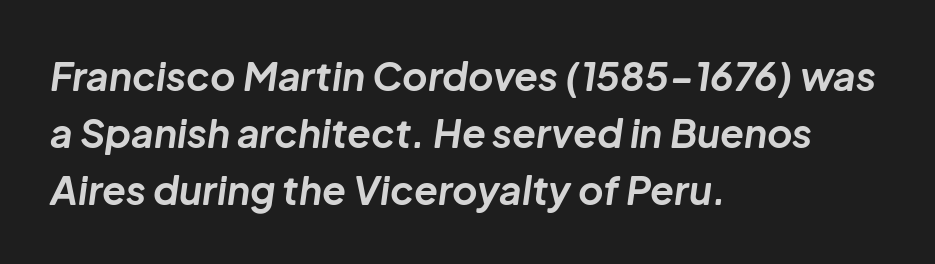
The image shows 39 px bold type, italic (leaning right); set left-aligned, normal line spacing (1.46x), normal letter spacing, not underlined; low stroke contrast and a medium x-height.
